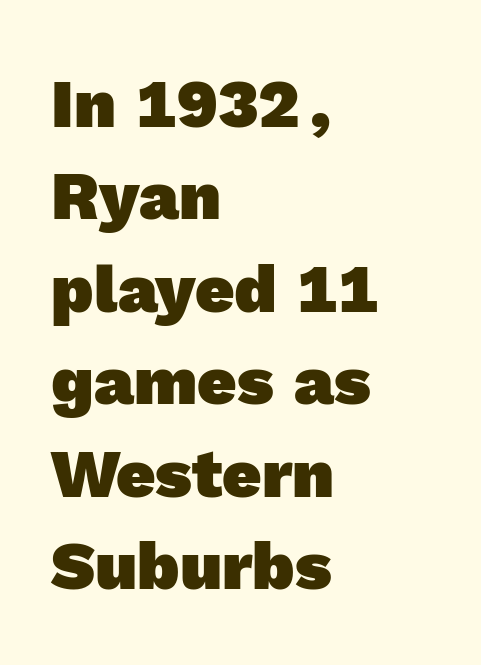
Q: Is the text bold? A: Yes.
Q: Is the typeface a serif or a sans-serif typeface? A: Sans-serif.
Q: Is the text underlined? A: No.
Q: How is the paragraph aligned? A: Left-aligned.
Q: Is the spacing between letters normal or unusually wide? A: Normal.
Q: Is the spacing between lines tight, normal or loose? A: Normal.
Q: Width (condensed, normal, or wide)? A: Normal.
Q: x-height? A: Medium.
Q: Monospaced? A: No.
